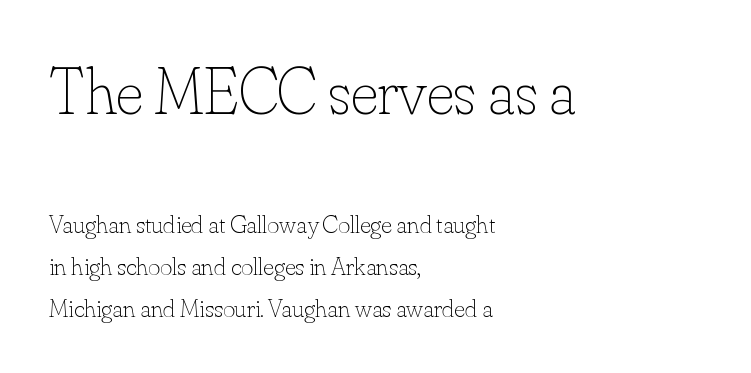
The image shows 66 px thin type, upright; set left-aligned, normal line spacing (1.6x), normal letter spacing, not underlined; the first (top) block is 2.54x larger; low stroke contrast and a small x-height.
